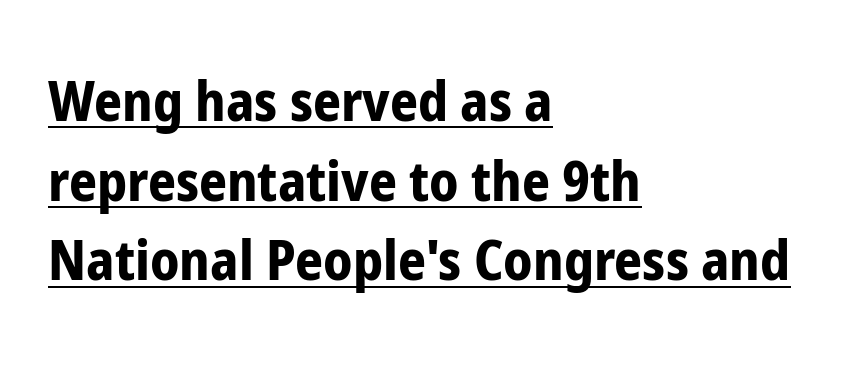
Q: Is the text bold? A: Yes.
Q: Is the text italic (slanted)? A: No, it is upright.
Q: Is the typeface a serif or a sans-serif typeface? A: Sans-serif.
Q: Is the text underlined? A: Yes.
Q: How is the paragraph aligned? A: Left-aligned.
Q: Is the spacing between letters normal or unusually wide? A: Normal.
Q: Is the spacing between lines tight, normal or loose? A: Normal.
Q: Width (condensed, normal, or wide)? A: Condensed.
Q: Stroke contrast? A: Low.
Q: x-height? A: Medium.
Q: Monospaced? A: No.
